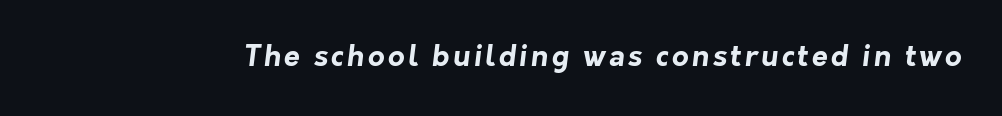
Look at the stroke-to-counter ratio: heavy, a bold. The letters advance in unequal steps, a hallmark of proportional type. This sample uses a sans-serif face. Type without underlining.
